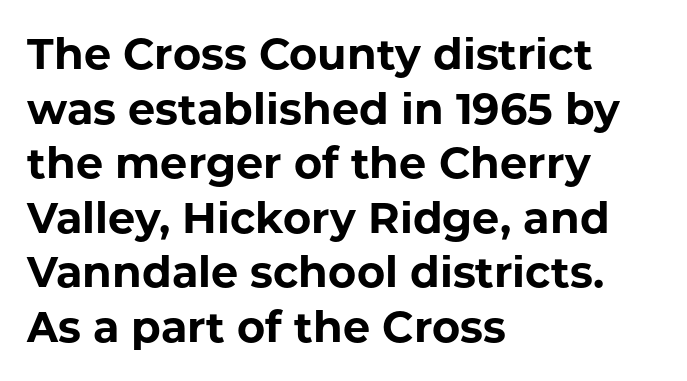
{"serif": "no", "italic": "no", "bold": "yes", "weight": "bold", "width": "normal", "stroke_contrast": "low", "x_height": "medium", "monospaced": "no", "underline": "no", "align": "left", "line_spacing": "normal", "line_spacing_ratio": 1.27, "letter_spacing": "normal", "letter_spacing_em": 0.0, "glyph_px": 43}
